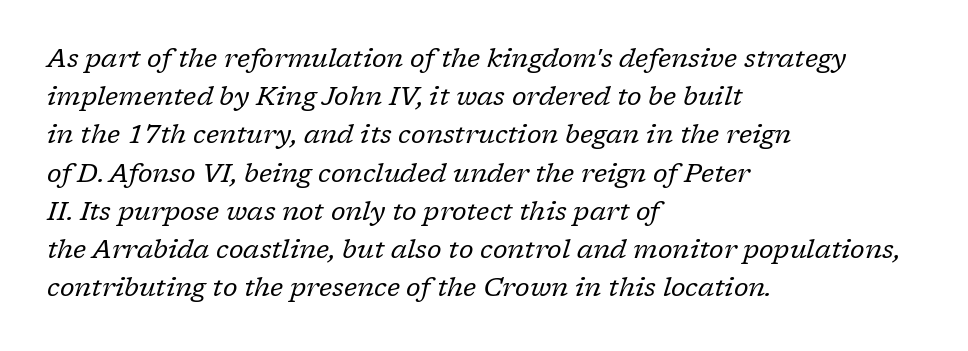
The image shows 26 px text type, italic (leaning right); set left-aligned, normal line spacing (1.47x), normal letter spacing, not underlined.
